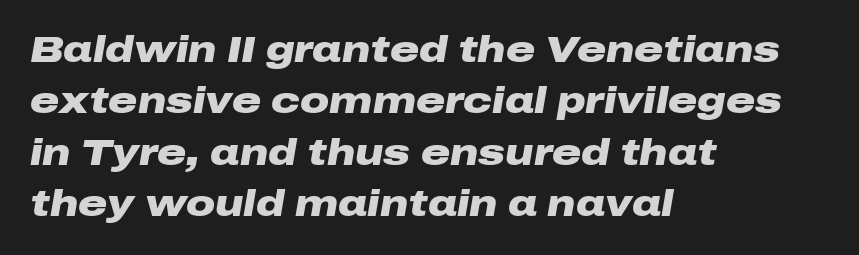
{"italic": "yes", "lean": "right", "slant_degrees": 10, "bold": "yes", "weight": "heavy", "width": "wide", "stroke_contrast": "low", "x_height": "medium", "monospaced": "no", "underline": "no", "align": "left", "line_spacing": "normal", "line_spacing_ratio": 1.43, "letter_spacing": "normal", "letter_spacing_em": 0.0, "glyph_px": 36}
